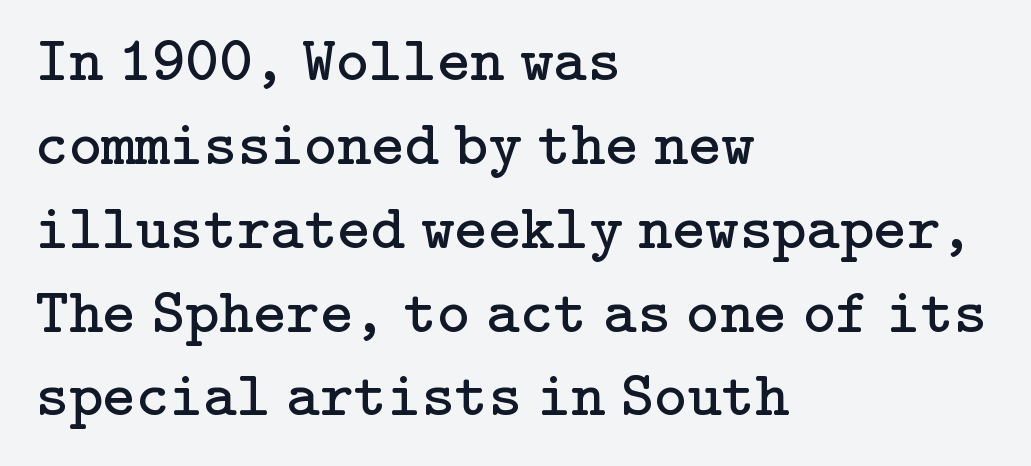
The image shows 64 px regular-weight serif type, upright; set left-aligned, normal line spacing (1.31x), normal letter spacing, not underlined; low stroke contrast and a medium x-height.
